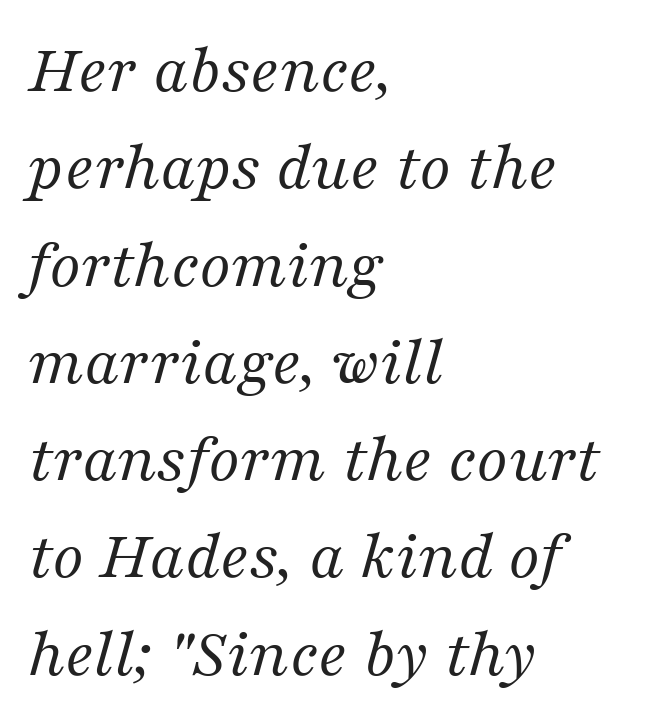
The foot of each line stays bare and open. Unbolded letterforms with no extra heft. Do the characters align in a grid? No, the font is proportional. Short note: letters normally spaced.
